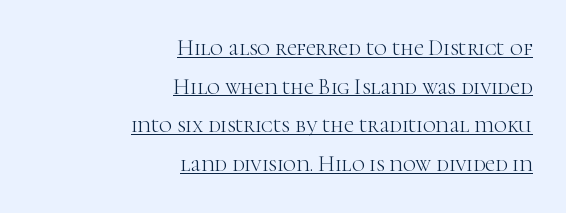
Caption: standard tracking, unaltered. A light-to-regular cut is what we see here. A typesetter would mark this as roman, not italic. Descenders here cross a horizontal rule under the line. Horizontal alignment here is rightward, an uncommon choice for prose.
